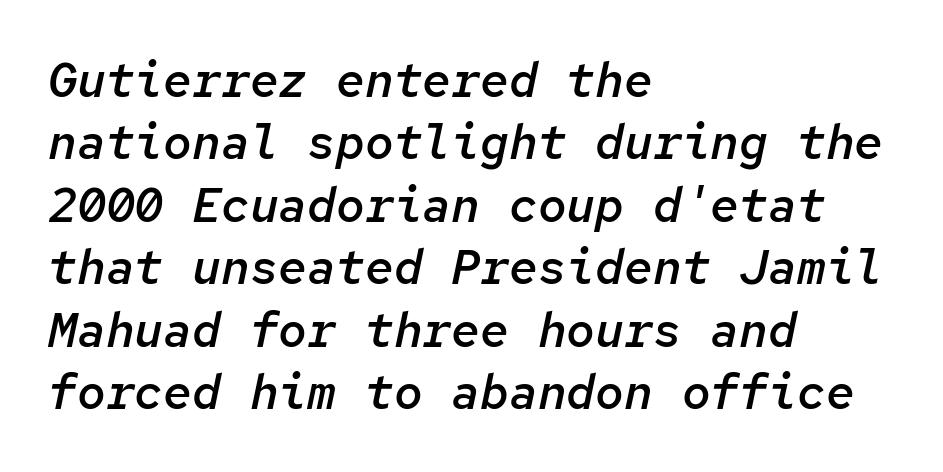
{"italic": "yes", "lean": "right", "slant_degrees": 12, "bold": "semi", "weight": "semibold", "width": "normal", "stroke_contrast": "low", "x_height": "medium", "monospaced": "yes", "underline": "no", "align": "left", "line_spacing": "normal", "line_spacing_ratio": 1.3, "letter_spacing": "normal", "letter_spacing_em": 0.0, "glyph_px": 48}
